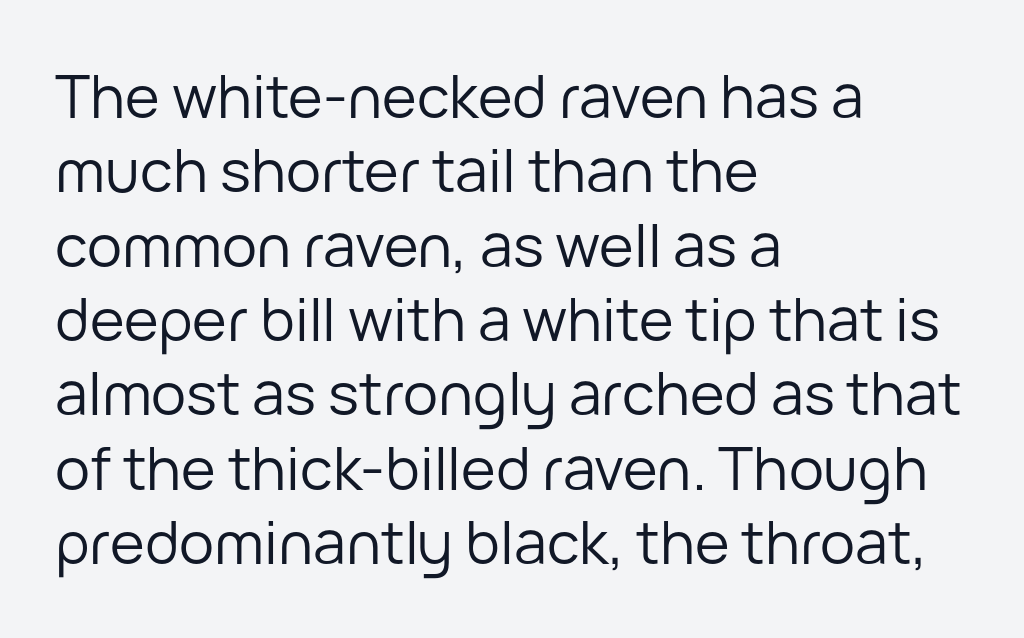
Q: Is the text bold? A: No.
Q: Is the text italic (slanted)? A: No, it is upright.
Q: Is the typeface a serif or a sans-serif typeface? A: Sans-serif.
Q: Is the text underlined? A: No.
Q: How is the paragraph aligned? A: Left-aligned.
Q: Is the spacing between letters normal or unusually wide? A: Normal.
Q: Is the spacing between lines tight, normal or loose? A: Normal.
Q: Width (condensed, normal, or wide)? A: Normal.
Q: Stroke contrast? A: Low.
Q: x-height? A: Medium.
Q: Monospaced? A: No.
